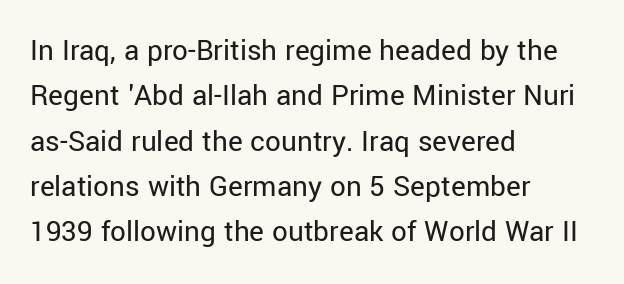
Q: Is the text bold? A: No.
Q: Is the text italic (slanted)? A: No, it is upright.
Q: Is the typeface a serif or a sans-serif typeface? A: Sans-serif.
Q: Is the text underlined? A: No.
Q: How is the paragraph aligned? A: Left-aligned.
Q: Is the spacing between letters normal or unusually wide? A: Normal.
Q: Is the spacing between lines tight, normal or loose? A: Normal.
Q: Width (condensed, normal, or wide)? A: Normal.
Q: Stroke contrast? A: Low.
Q: x-height? A: Medium.
Q: Monospaced? A: No.
